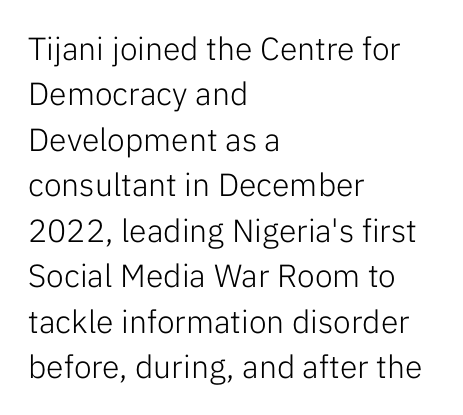
The image shows 32 px light sans-serif type, upright; set left-aligned, normal line spacing (1.42x), normal letter spacing, not underlined; low stroke contrast and a medium x-height.
